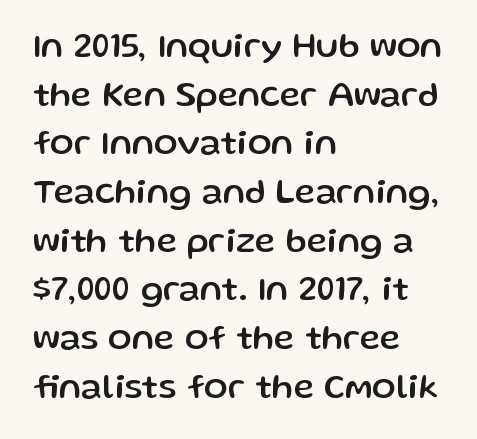
{"serif": "no", "italic": "no", "width": "normal", "stroke_contrast": "low", "x_height": "medium", "monospaced": "no", "underline": "no", "align": "left", "line_spacing": "normal", "line_spacing_ratio": 1.39, "letter_spacing": "normal", "letter_spacing_em": 0.0, "glyph_px": 35}
